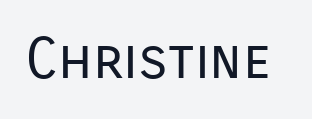
Q: Is the text bold? A: No.
Q: Is the text italic (slanted)? A: No, it is upright.
Q: Is the typeface a serif or a sans-serif typeface? A: Sans-serif.
Q: Is the text underlined? A: No.
Q: Is the spacing between letters normal or unusually wide? A: Normal.
Q: Width (condensed, normal, or wide)? A: Normal.
Q: Stroke contrast? A: Low.
Q: x-height? A: Medium.
Q: Monospaced? A: No.
